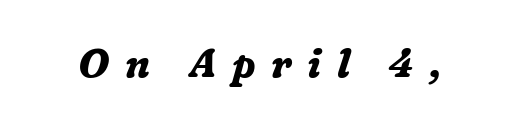
What stands out about the letter spacing? Its width — letters are far apart. Typographically, this falls in the serif category. Check under the words: just untouched page. The face used here is proportionally spaced, like ordinary book or web type. As a designer I'd log this as weight 700, bold. The typography opts for an oblique posture over an upright one.
